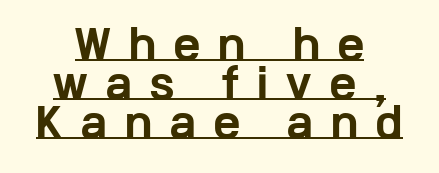
{"serif": "no", "italic": "no", "bold": "yes", "weight": "bold", "width": "wide", "stroke_contrast": "low", "x_height": "medium", "monospaced": "no", "underline": "yes", "align": "center", "line_spacing": "tight", "line_spacing_ratio": 0.98, "letter_spacing": "wide", "letter_spacing_em": 0.46, "glyph_px": 40}
